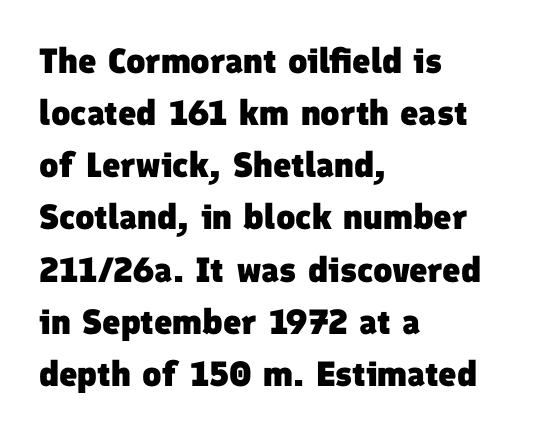
{"serif": "no", "bold": "yes", "weight": "heavy", "width": "normal", "stroke_contrast": "low", "x_height": "medium", "monospaced": "no", "underline": "no", "align": "left", "line_spacing": "normal", "line_spacing_ratio": 1.49, "letter_spacing": "normal", "letter_spacing_em": 0.0, "glyph_px": 35}
